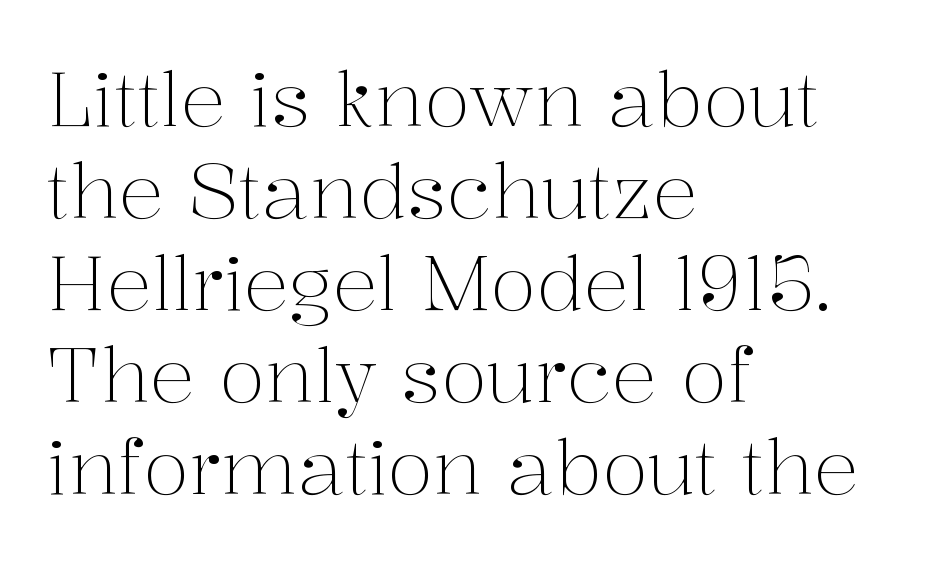
{"serif": "yes", "italic": "no", "bold": "no", "weight": "light", "width": "normal", "stroke_contrast": "medium", "x_height": "medium", "monospaced": "no", "underline": "no", "align": "left", "line_spacing_ratio": 1.21, "letter_spacing": "normal", "letter_spacing_em": 0.0, "glyph_px": 76}
